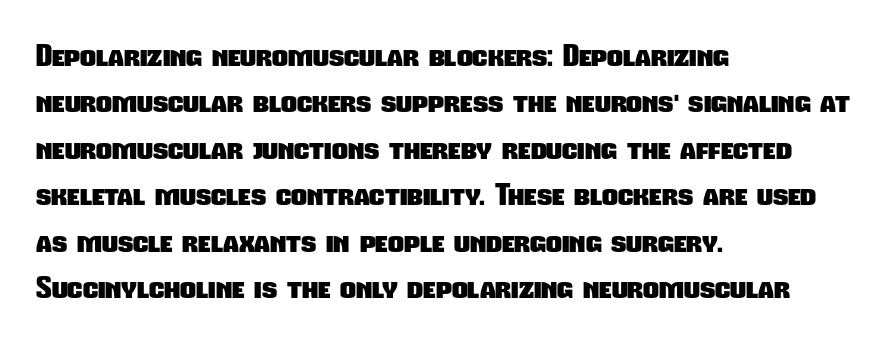
The letters sit at their default tracking, neither squeezed nor spread. Heavy-handed strokes throughout: this text is bold. Baseline-to-baseline distance is the conventional proportion of letter height. Look at the bottom of the vertical strokes: they stop flat, with no serifs. Here the designer chose a conventional face with non-uniform glyph widths.
